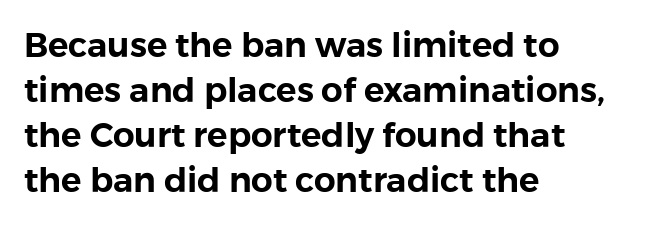
The image shows 34 px sans-serif type, upright; set left-aligned, normal line spacing (1.32x), normal letter spacing, not underlined; a medium x-height.
